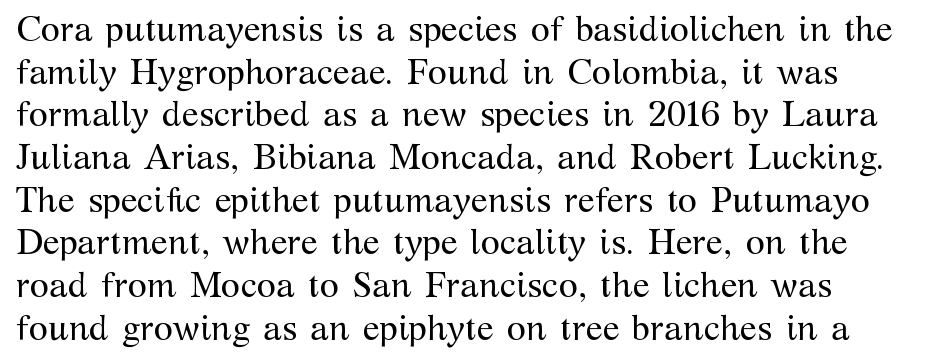
The image shows 35 px regular-weight serif type, upright; set left-aligned, line spacing 1.22x, normal letter spacing, not underlined; medium stroke contrast and a medium x-height.
